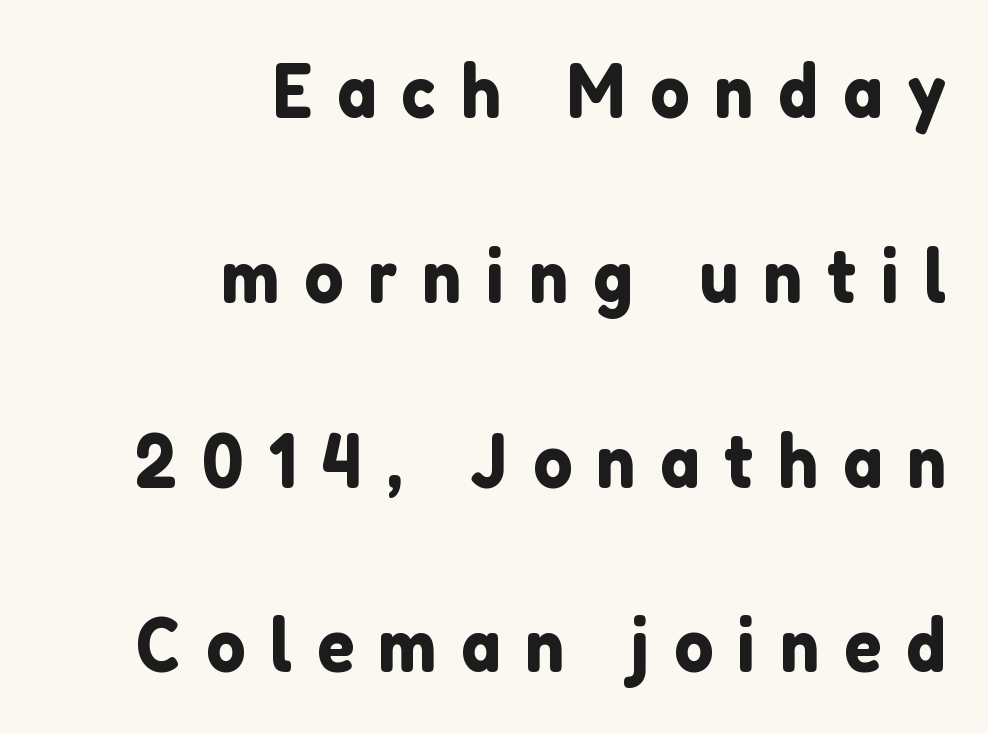
{"serif": "no", "italic": "no", "width": "normal", "stroke_contrast": "low", "x_height": "medium", "monospaced": "no", "underline": "no", "align": "right", "line_spacing": "loose", "line_spacing_ratio": 2.4, "letter_spacing": "wide", "letter_spacing_em": 0.32, "glyph_px": 77}
